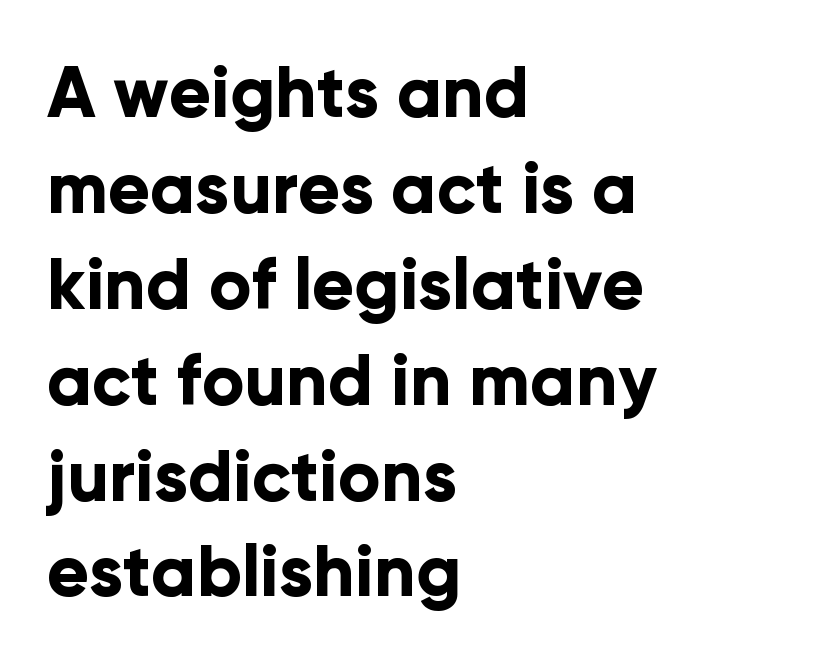
{"serif": "no", "italic": "no", "bold": "yes", "weight": "bold", "width": "normal", "stroke_contrast": "low", "x_height": "medium", "monospaced": "no", "underline": "no", "align": "left", "line_spacing": "normal", "line_spacing_ratio": 1.37, "letter_spacing": "normal", "letter_spacing_em": 0.0, "glyph_px": 70}
